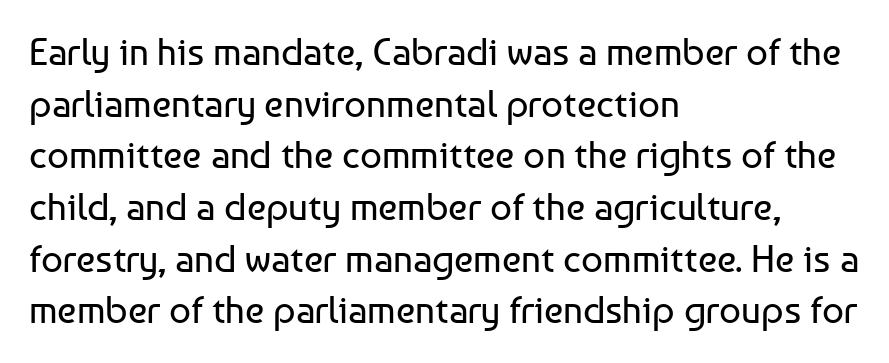
{"serif": "no", "italic": "no", "bold": "no", "weight": "regular", "width": "normal", "stroke_contrast": "low", "x_height": "medium", "monospaced": "no", "underline": "no", "align": "left", "line_spacing": "normal", "line_spacing_ratio": 1.36, "letter_spacing": "normal", "letter_spacing_em": 0.0, "glyph_px": 38}
